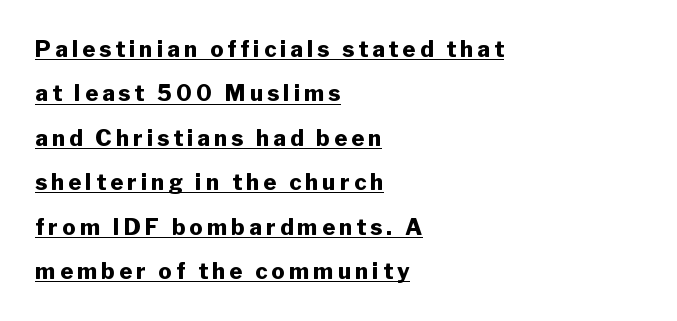
Q: Is the text bold? A: Yes.
Q: Is the text italic (slanted)? A: No, it is upright.
Q: Is the text underlined? A: Yes.
Q: How is the paragraph aligned? A: Left-aligned.
Q: Is the spacing between lines tight, normal or loose? A: Loose.
